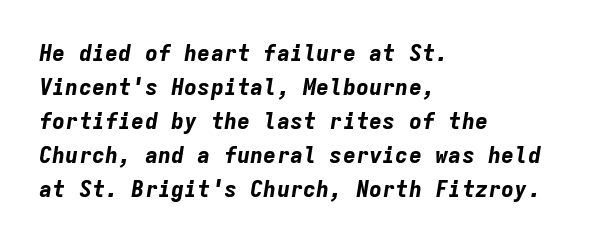
{"italic": "yes", "lean": "right", "slant_degrees": 9, "bold": "yes", "underline": "no", "align": "left", "line_spacing": "normal", "line_spacing_ratio": 1.54, "letter_spacing": "normal", "letter_spacing_em": 0.0, "glyph_px": 22}
